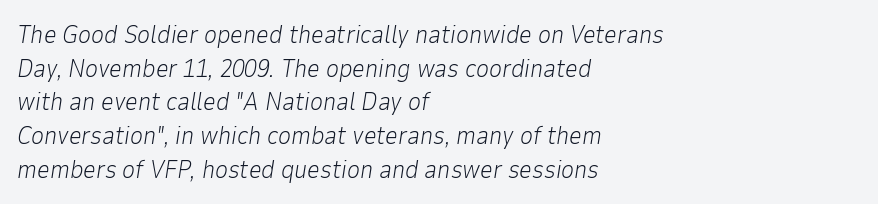
The image shows 25 px text type, italic (leaning right); set left-aligned, normal line spacing (1.35x), normal letter spacing, not underlined.
